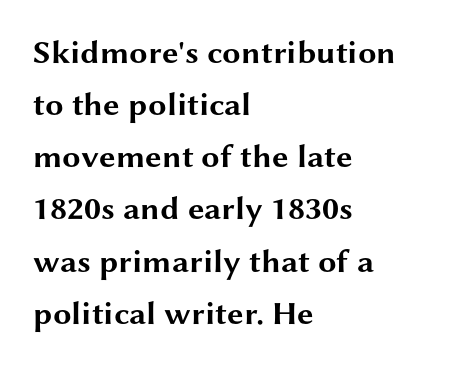
The image shows 33 px bold, wide sans-serif type, upright; set left-aligned, normal line spacing (1.58x), normal letter spacing, not underlined; medium stroke contrast and a medium x-height.
